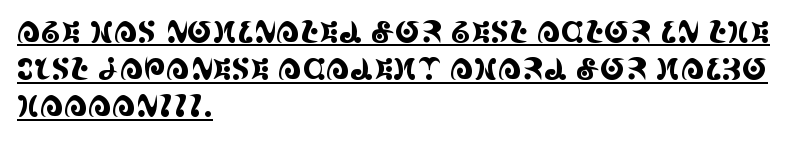
The image shows 30 px condensed serif type, upright; set left-aligned, line spacing 1.24x, normal letter spacing, underlined; a large x-height.
